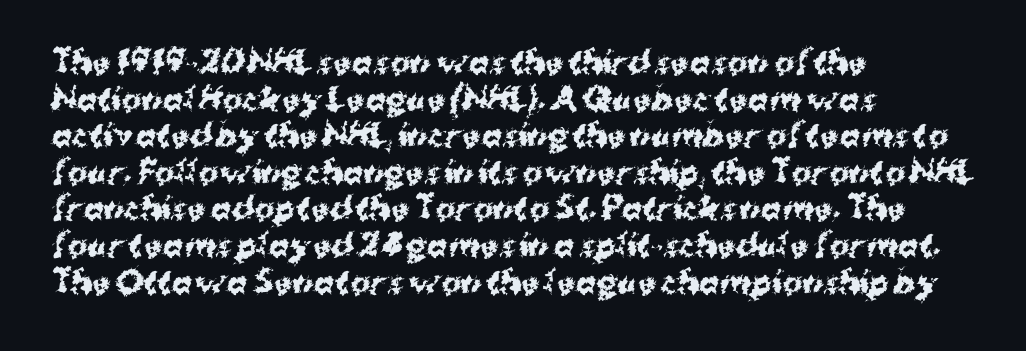
{"serif": "no", "bold": "yes", "weight": "bold", "width": "normal", "stroke_contrast": "medium", "x_height": "medium", "monospaced": "no", "underline": "no", "align": "left", "line_spacing_ratio": 1.22, "letter_spacing": "normal", "letter_spacing_em": 0.0, "glyph_px": 30}
